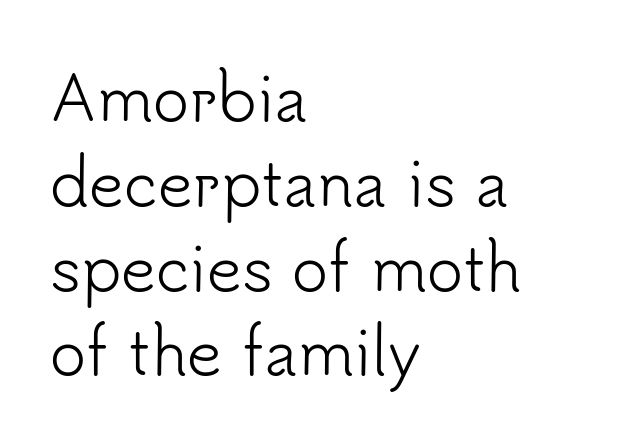
Descenders are the only things crossing below the line. Tracking value appears to be zero — textbook default spacing. On a weight scale, this lands at 450 or below. Do the characters align in a grid? No, the font is proportional. Leading: standard.
